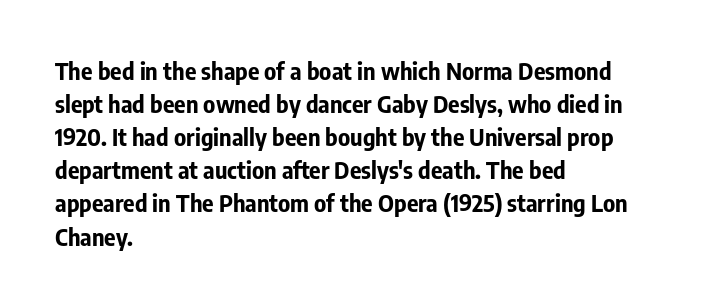
Q: Is the text bold? A: Yes.
Q: Is the text italic (slanted)? A: No, it is upright.
Q: Is the text underlined? A: No.
Q: How is the paragraph aligned? A: Left-aligned.
Q: Is the spacing between letters normal or unusually wide? A: Normal.
Q: Is the spacing between lines tight, normal or loose? A: Normal.
